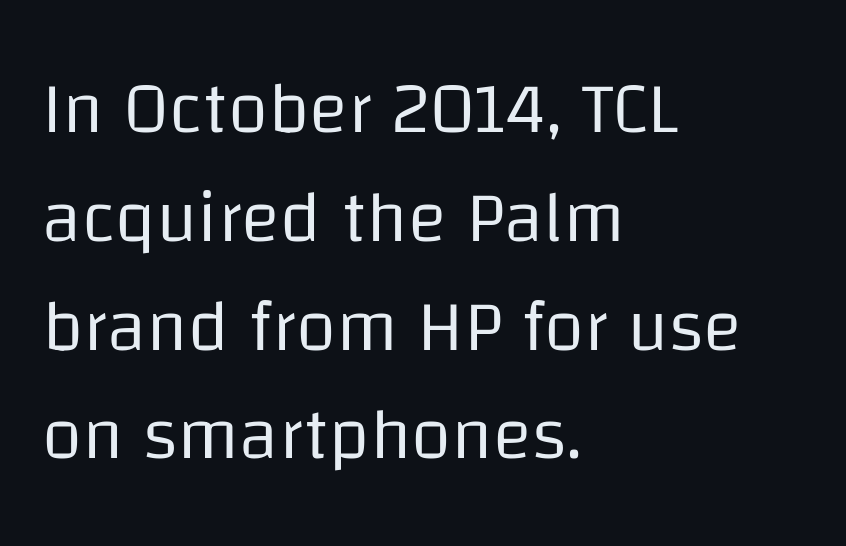
Q: Is the text bold? A: No.
Q: Is the text italic (slanted)? A: No, it is upright.
Q: Is the typeface a serif or a sans-serif typeface? A: Sans-serif.
Q: Is the text underlined? A: No.
Q: How is the paragraph aligned? A: Left-aligned.
Q: Is the spacing between letters normal or unusually wide? A: Normal.
Q: Is the spacing between lines tight, normal or loose? A: Normal.
Q: Width (condensed, normal, or wide)? A: Normal.
Q: Stroke contrast? A: Low.
Q: x-height? A: Large.
Q: Monospaced? A: No.
